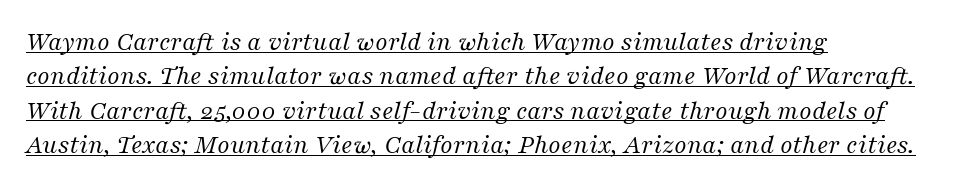
{"italic": "yes", "lean": "right", "slant_degrees": 16, "bold": "no", "underline": "yes", "align": "left", "line_spacing": "normal", "line_spacing_ratio": 1.27, "letter_spacing": "normal", "letter_spacing_em": 0.0, "glyph_px": 27}
